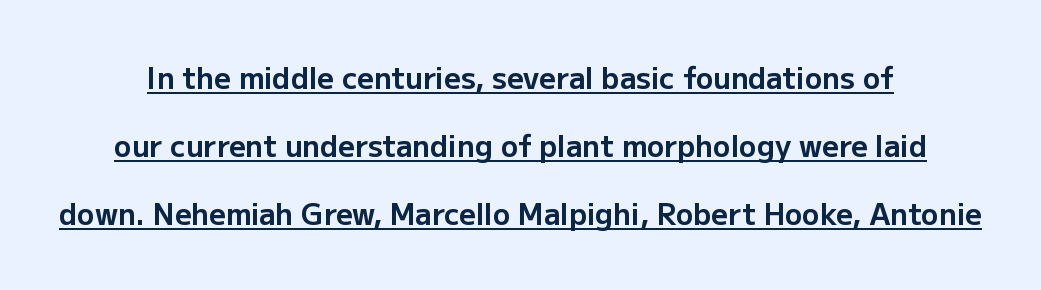
Q: Is the text bold? A: Yes.
Q: Is the text italic (slanted)? A: No, it is upright.
Q: Is the typeface a serif or a sans-serif typeface? A: Sans-serif.
Q: Is the text underlined? A: Yes.
Q: Is the spacing between letters normal or unusually wide? A: Normal.
Q: Is the spacing between lines tight, normal or loose? A: Loose.
Q: Width (condensed, normal, or wide)? A: Normal.
Q: Stroke contrast? A: Low.
Q: x-height? A: Medium.
Q: Monospaced? A: No.
